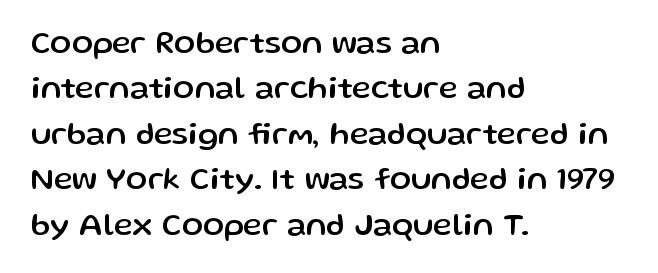
Q: Is the text italic (slanted)? A: No, it is upright.
Q: Is the typeface a serif or a sans-serif typeface? A: Sans-serif.
Q: Is the text underlined? A: No.
Q: How is the paragraph aligned? A: Left-aligned.
Q: Is the spacing between letters normal or unusually wide? A: Normal.
Q: Is the spacing between lines tight, normal or loose? A: Normal.
Q: Width (condensed, normal, or wide)? A: Normal.
Q: Stroke contrast? A: Low.
Q: x-height? A: Medium.
Q: Monospaced? A: No.
